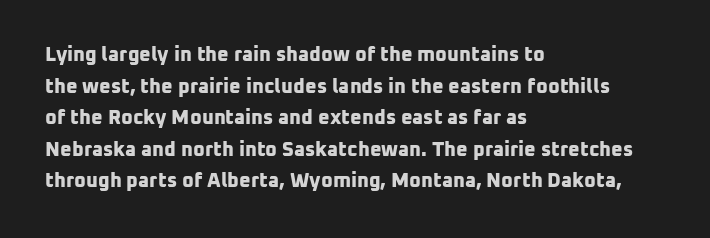
The image shows 20 px bold type; set left-aligned, normal line spacing (1.58x), normal letter spacing, not underlined.
